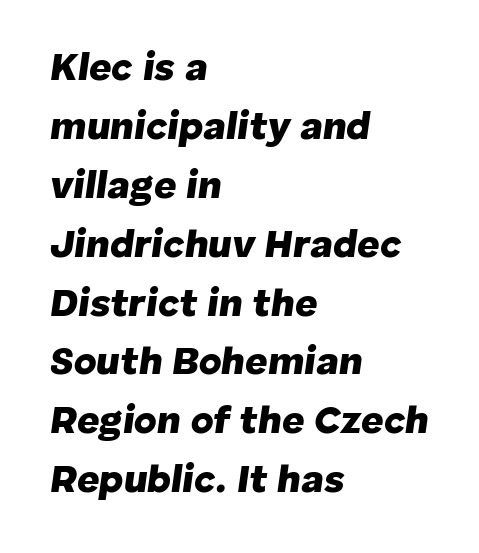
Q: Is the text bold? A: Yes.
Q: Is the text italic (slanted)? A: Yes, it leans right by about 8 degrees.
Q: Is the text underlined? A: No.
Q: How is the paragraph aligned? A: Left-aligned.
Q: Is the spacing between letters normal or unusually wide? A: Normal.
Q: Is the spacing between lines tight, normal or loose? A: Normal.
Q: Width (condensed, normal, or wide)? A: Normal.
Q: Stroke contrast? A: Low.
Q: x-height? A: Medium.
Q: Monospaced? A: No.
